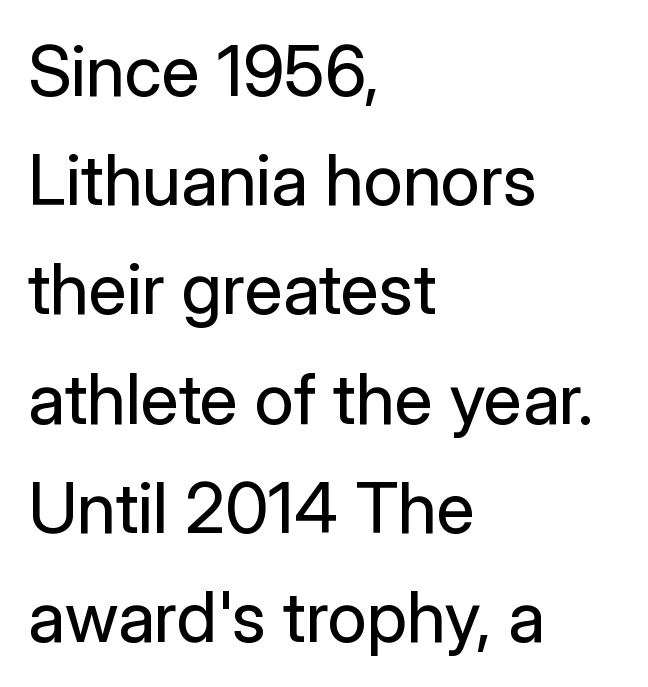
Q: Is the text bold? A: No.
Q: Is the text italic (slanted)? A: No, it is upright.
Q: Is the typeface a serif or a sans-serif typeface? A: Sans-serif.
Q: Is the text underlined? A: No.
Q: How is the paragraph aligned? A: Left-aligned.
Q: Is the spacing between letters normal or unusually wide? A: Normal.
Q: Is the spacing between lines tight, normal or loose? A: Normal.
Q: Width (condensed, normal, or wide)? A: Normal.
Q: Stroke contrast? A: Low.
Q: x-height? A: Medium.
Q: Monospaced? A: No.
